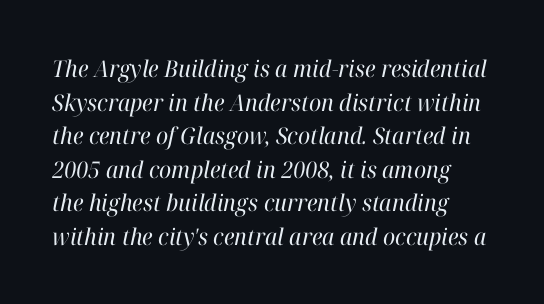
Q: Is the text bold? A: No.
Q: Is the text italic (slanted)? A: Yes, it leans right by about 12 degrees.
Q: Is the text underlined? A: No.
Q: Is the spacing between letters normal or unusually wide? A: Normal.
Q: Is the spacing between lines tight, normal or loose? A: Normal.
